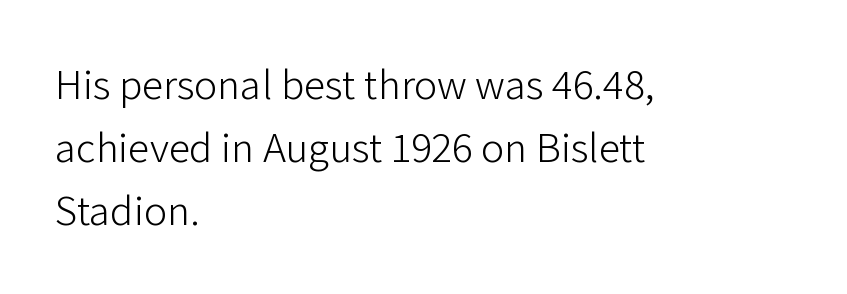
One glance says typical: line gaps are just what's usual. The typesetting does not lean heavy: it is not bold. The setting favours the left margin, as ordinary paragraphs usually do. The horizontal fit of the characters is conventional and even. The letters stand upright; this is a roman face. Each row of text sits above clean, open space.
